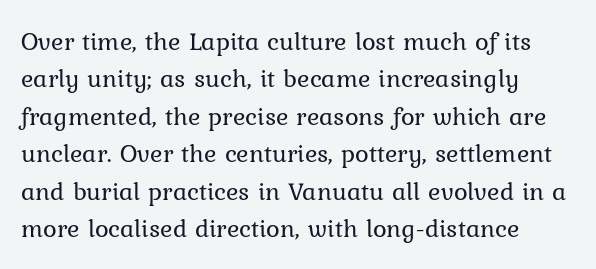
The image shows 26 px text type, upright; set left-aligned, normal line spacing (1.44x), normal letter spacing, not underlined.
